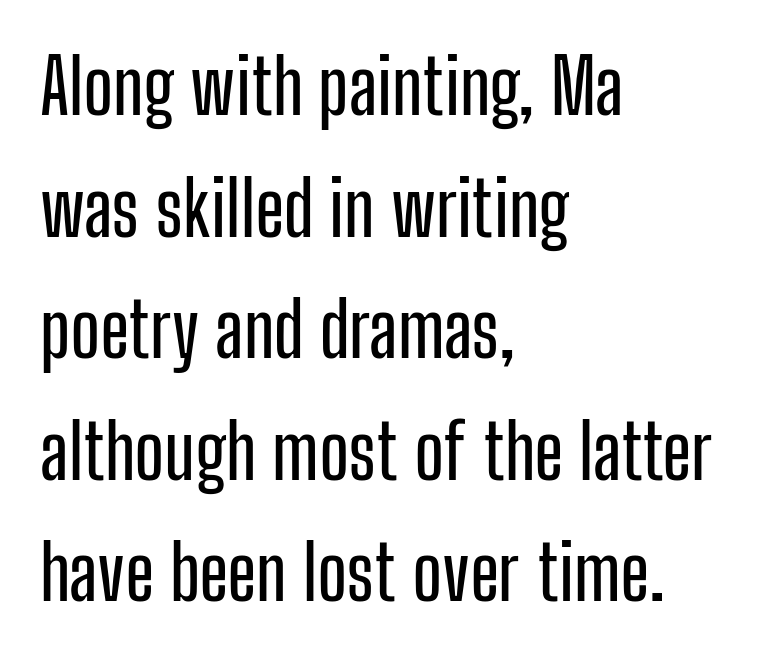
Observe the ordinary spacing: letters are neighbours, not strangers. This is sans-serif lettering, the kind often seen on screens and signage. Here the designer chose a conventional face with non-uniform glyph widths. What's the leading like? Ordinary, nothing unusual. Every stem runs plumb, perpendicular to the baseline.
